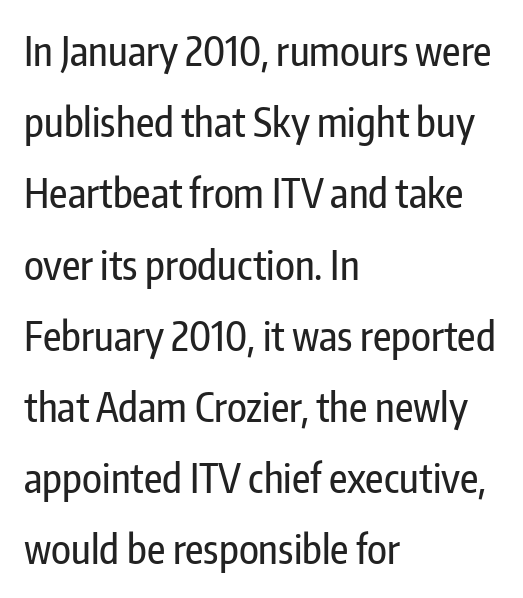
{"serif": "no", "italic": "no", "width": "condensed", "stroke_contrast": "low", "x_height": "medium", "monospaced": "no", "underline": "no", "align": "left", "line_spacing_ratio": 1.78, "letter_spacing": "normal", "letter_spacing_em": 0.0, "glyph_px": 40}
